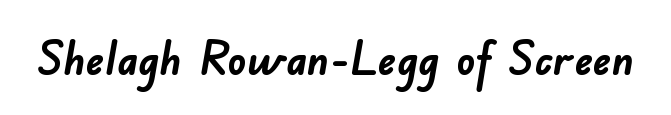
Q: Is the text bold? A: Yes.
Q: Is the typeface a serif or a sans-serif typeface? A: Sans-serif.
Q: Is the text underlined? A: No.
Q: Is the spacing between letters normal or unusually wide? A: Normal.
Q: Width (condensed, normal, or wide)? A: Normal.
Q: Stroke contrast? A: Low.
Q: x-height? A: Small.
Q: Monospaced? A: No.
